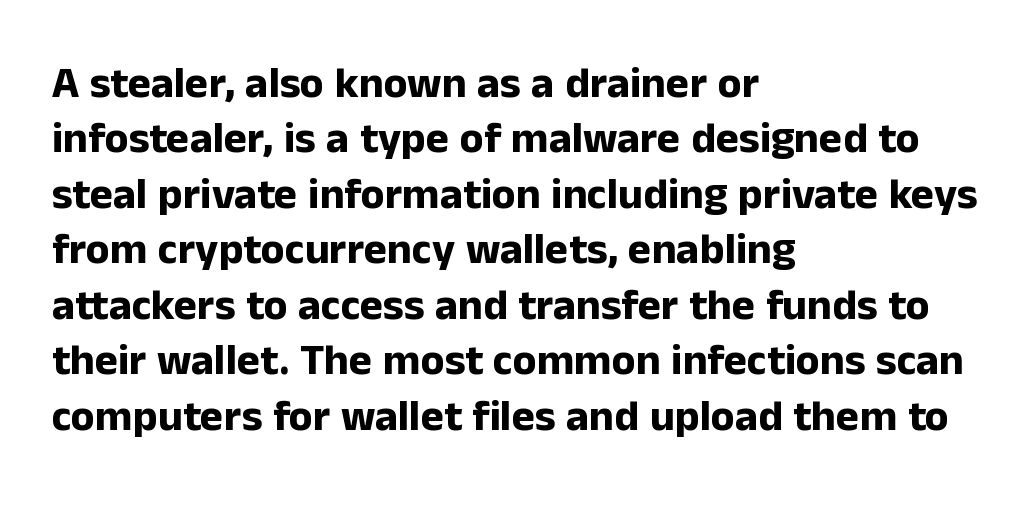
The image shows 44 px bold sans-serif type, upright; set left-aligned, normal line spacing (1.26x), normal letter spacing, not underlined; low stroke contrast and a medium x-height.
